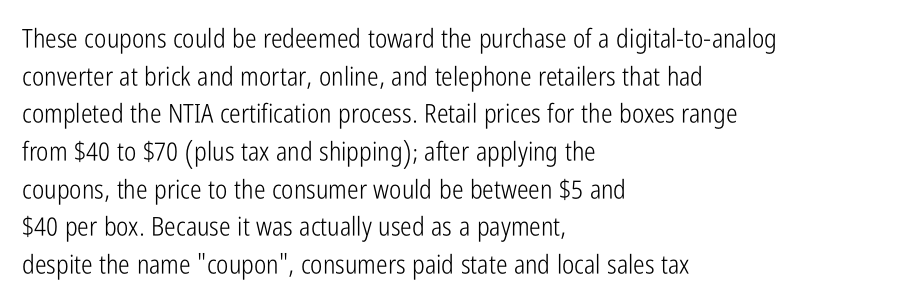
The image shows 26 px text type, upright; set left-aligned, normal line spacing (1.45x), normal letter spacing, not underlined.
